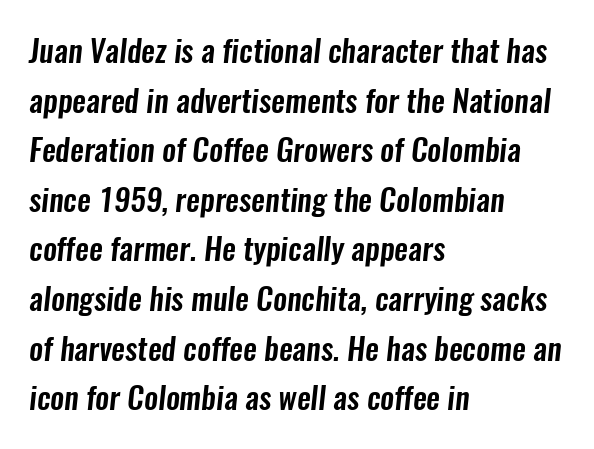
{"serif": "no", "width": "condensed", "stroke_contrast": "low", "x_height": "medium", "monospaced": "no", "underline": "no", "align": "left", "line_spacing": "normal", "line_spacing_ratio": 1.6, "letter_spacing": "normal", "letter_spacing_em": 0.0, "glyph_px": 31}
